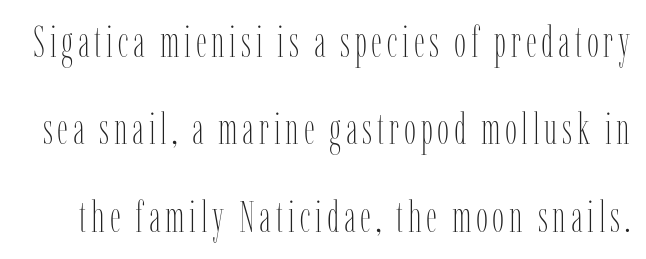
Q: Is the text bold? A: No.
Q: Is the text italic (slanted)? A: No, it is upright.
Q: Is the text underlined? A: No.
Q: Is the spacing between lines tight, normal or loose? A: Loose.
Q: Width (condensed, normal, or wide)? A: Condensed.
Q: Stroke contrast? A: Low.
Q: x-height? A: Medium.
Q: Monospaced? A: No.
